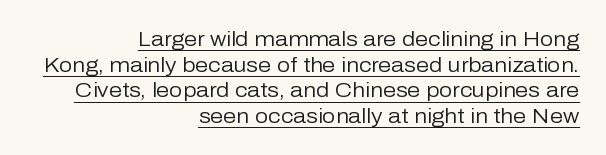
{"italic": "no", "bold": "no", "underline": "yes", "align": "right", "line_spacing_ratio": 1.22, "letter_spacing": "normal", "letter_spacing_em": 0.0, "glyph_px": 21}
